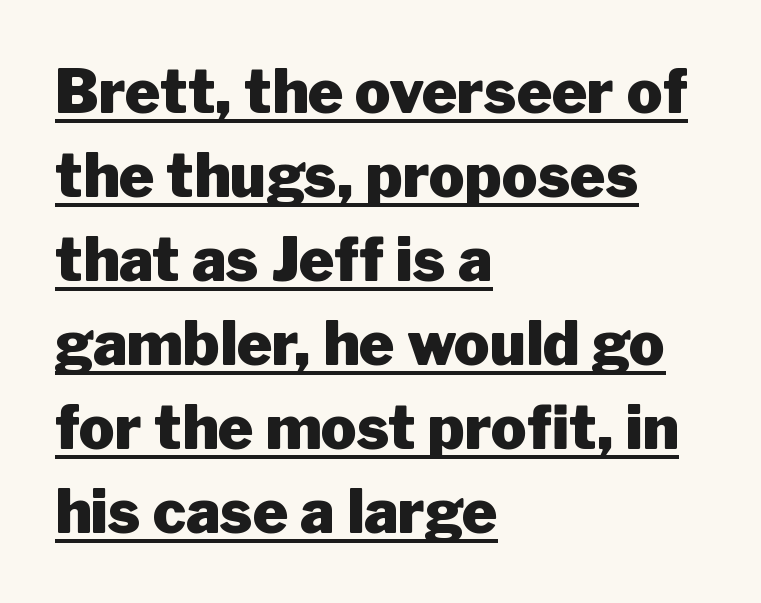
The image shows 60 px heavy sans-serif type, upright; set left-aligned, normal line spacing (1.4x), normal letter spacing, underlined; low stroke contrast and a medium x-height.
